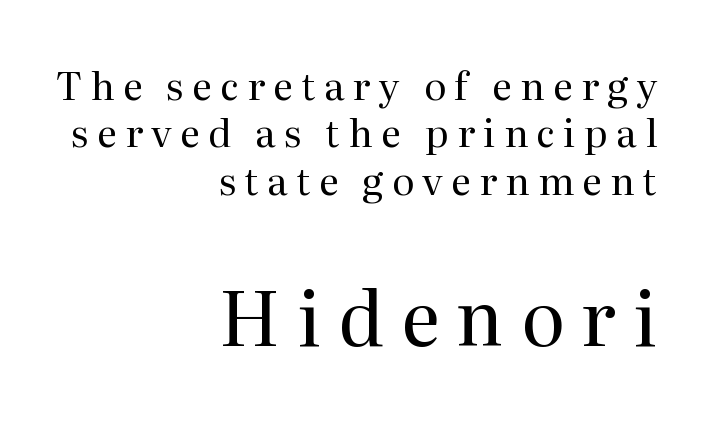
Letters have the restrained weight of plain body copy at most. Anything drawn beneath the words? Only blank space. The more generous point size was reserved for the lower chunk. The rendering uses natural spacing where letterforms have individual widths. Tracking value appears strongly positive — letters spread wide. If you drew a line through each stem, it would be perfectly vertical.
